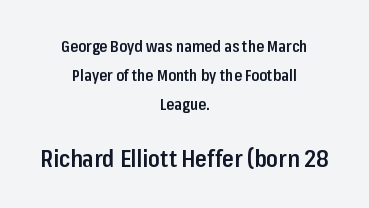
{"italic": "no", "bold": "semi", "underline": "no", "align": "center", "line_spacing_ratio": 1.82, "letter_spacing": "normal", "letter_spacing_em": 0.0, "larger_block": "second", "size_ratio": 1.5, "glyph_px": 24}
